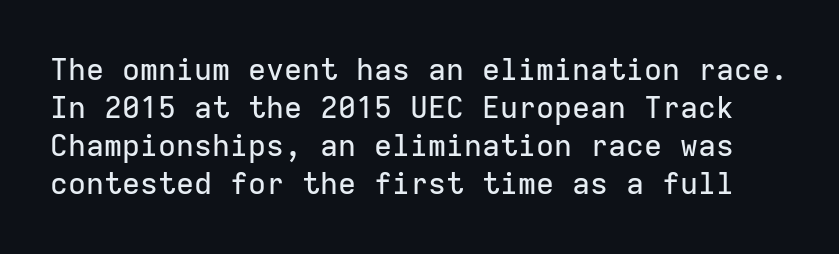
{"serif": "no", "italic": "no", "width": "normal", "stroke_contrast": "low", "x_height": "medium", "monospaced": "yes", "underline": "no", "line_spacing": "normal", "line_spacing_ratio": 1.27, "letter_spacing": "normal", "letter_spacing_em": 0.0, "glyph_px": 30}
